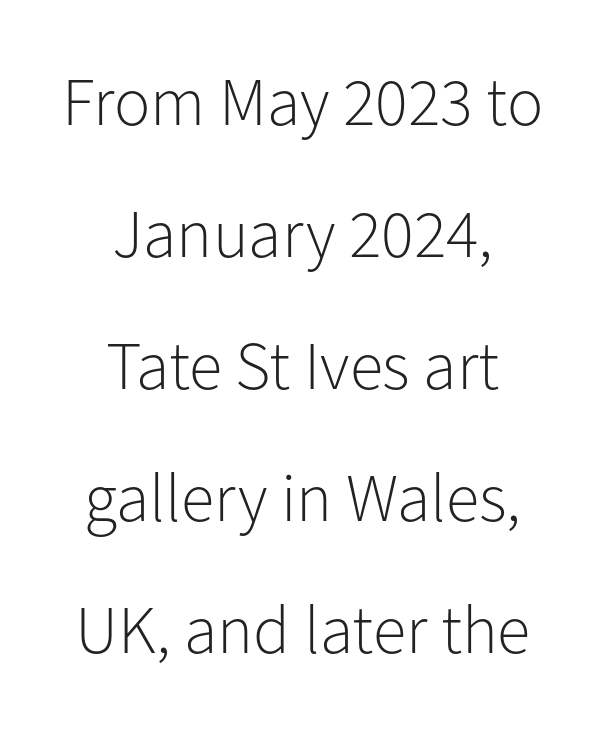
The image shows 68 px light sans-serif type, upright; set centered, loose line spacing (1.94x), normal letter spacing, not underlined; low stroke contrast and a medium x-height.
